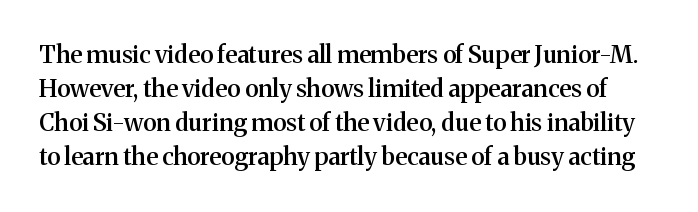
Q: Is the text bold? A: Semi-bold.
Q: Is the text italic (slanted)? A: No, it is upright.
Q: Is the text underlined? A: No.
Q: Is the spacing between letters normal or unusually wide? A: Normal.
Q: Is the spacing between lines tight, normal or loose? A: Normal.
